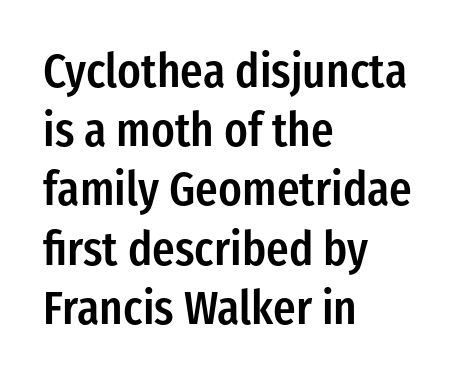
The image shows 47 px semibold, condensed sans-serif type, upright; set left-aligned, normal line spacing (1.26x), normal letter spacing, not underlined; low stroke contrast and a medium x-height.
